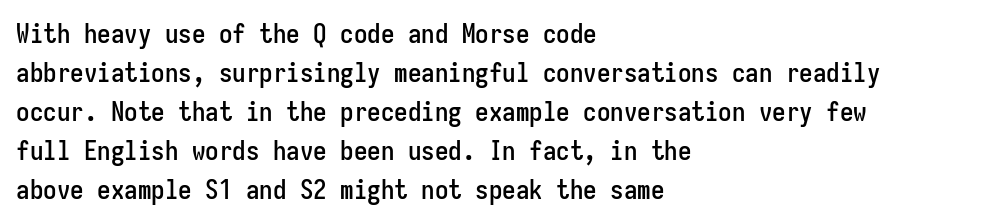
The image shows 27 px text type, upright; set left-aligned, normal line spacing (1.44x), normal letter spacing, not underlined.
